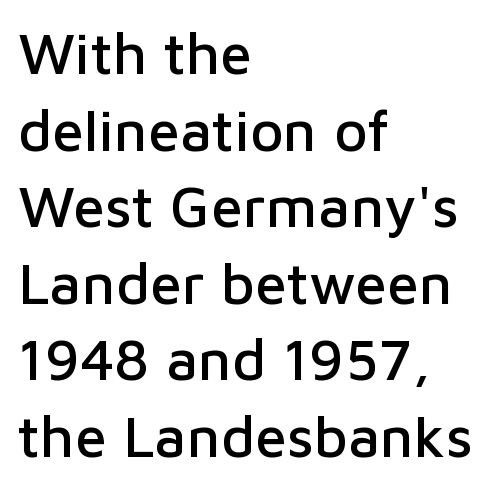
The glyphs in this specimen are sans serif. In terms of leading, this rendering sits right in the middle. If you drew a ruler down the left edge, every line would touch it. Vertical strokes here are truly vertical.
